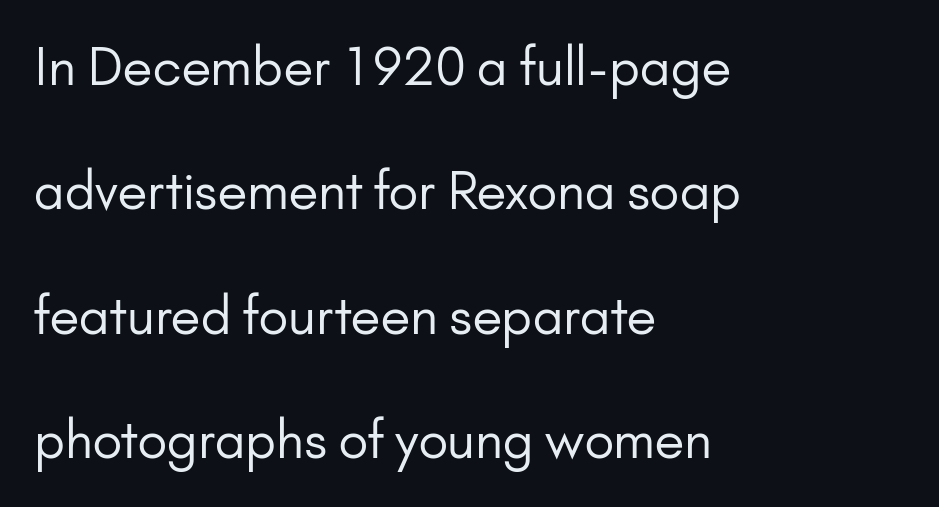
The image shows 51 px regular-weight sans-serif type, upright; set left-aligned, loose line spacing (2.44x), normal letter spacing, not underlined; low stroke contrast and a small x-height.
